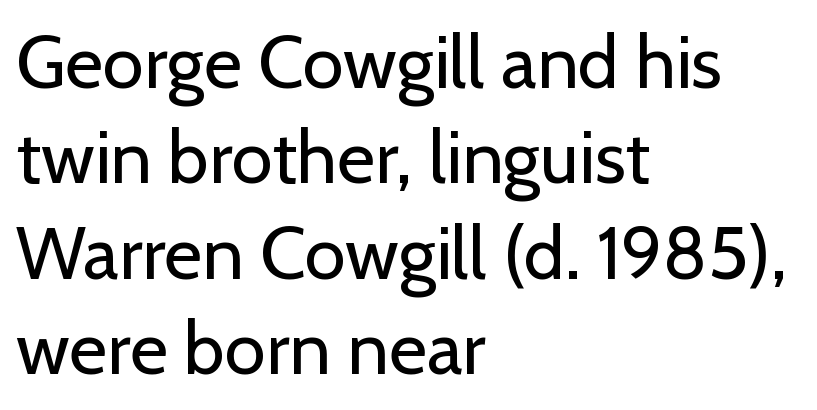
Stems and bowls with no extra thickness — not bold. The typesetter chose a ragged-right arrangement here. Nope, not italic — everything's standing straight. Evenly set lines give the paragraph a standard silhouette. The foot of each line stays bare and open.
